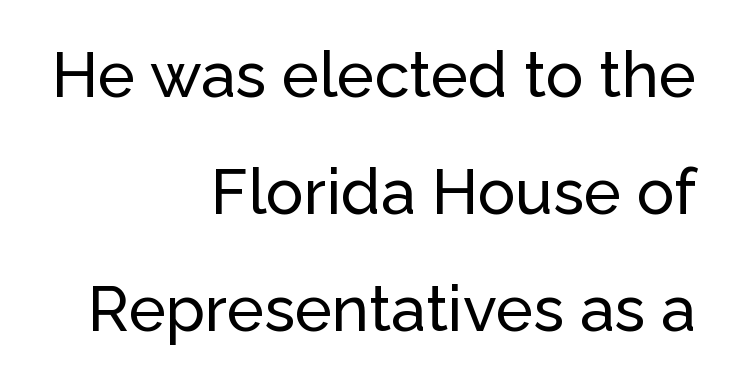
Q: Is the text italic (slanted)? A: No, it is upright.
Q: Is the typeface a serif or a sans-serif typeface? A: Sans-serif.
Q: Is the text underlined? A: No.
Q: How is the paragraph aligned? A: Right-aligned.
Q: Is the spacing between letters normal or unusually wide? A: Normal.
Q: Width (condensed, normal, or wide)? A: Normal.
Q: Stroke contrast? A: Low.
Q: x-height? A: Medium.
Q: Monospaced? A: No.
